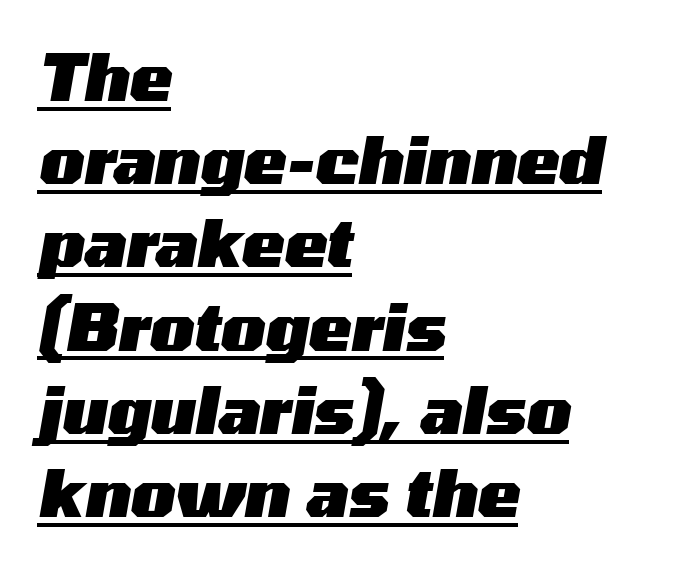
Yep, that's italic — everything's leaning. The rendering keeps characters at their native spacing. Is the type bold? Yes — the strokes are clearly thick and heavy. The face used here is proportionally spaced, like ordinary book or web type. Regular leading.
